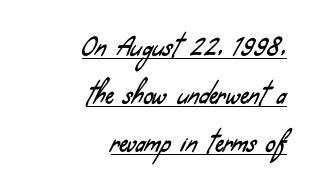
The image shows 24 px text type; set right-aligned, loose line spacing (1.99x), normal letter spacing, underlined.
